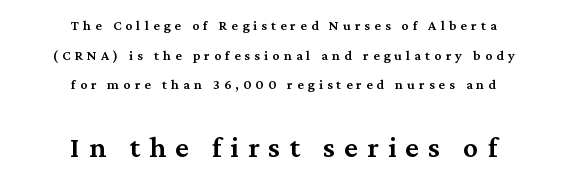
The image shows 30 px semibold serif type, upright; set centered, loose line spacing (2.12x), unusually wide letter spacing (+0.3 em), not underlined; the second (bottom) block is 2.14x larger; medium stroke contrast and a medium x-height.
